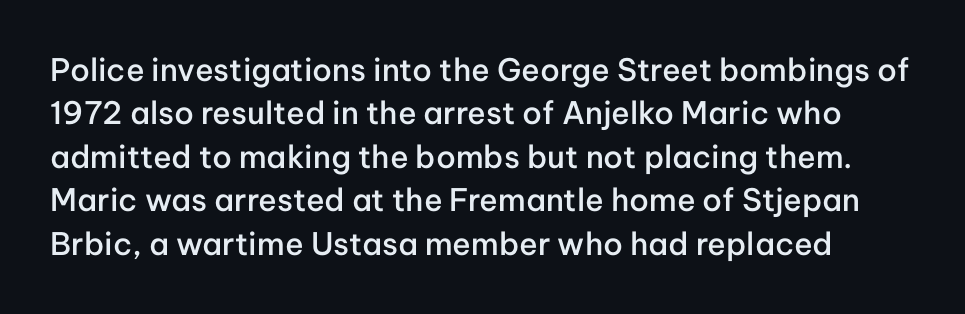
{"serif": "no", "italic": "no", "bold": "semi", "weight": "semibold", "width": "normal", "stroke_contrast": "low", "x_height": "medium", "monospaced": "no", "underline": "no", "line_spacing": "normal", "line_spacing_ratio": 1.4, "letter_spacing": "normal", "letter_spacing_em": 0.0, "glyph_px": 31}
